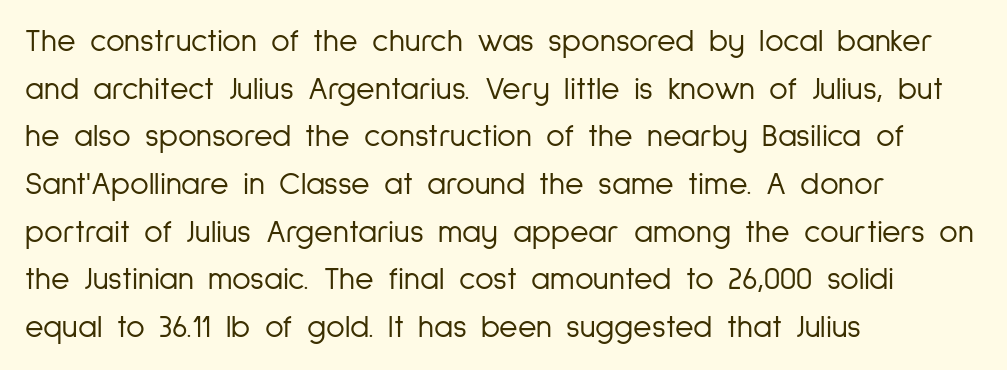
The rendering uses natural spacing where letterforms have individual widths. I'd call this a sans setting — the letters go barefoot. The lettering holds an erect, upright posture throughout. The typeface has the unassuming heft of standard copy or less.
